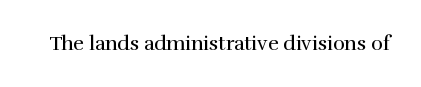
The image shows 20 px text type, upright; set normal letter spacing, not underlined.
